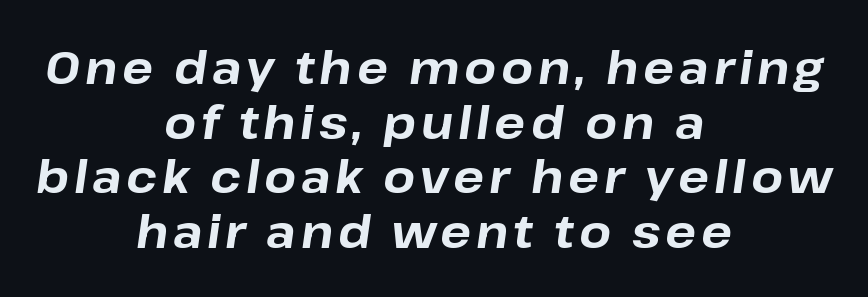
The image shows 46 px bold type, italic (leaning right); set centered, line spacing 1.19x, not underlined; low stroke contrast and a medium x-height.
